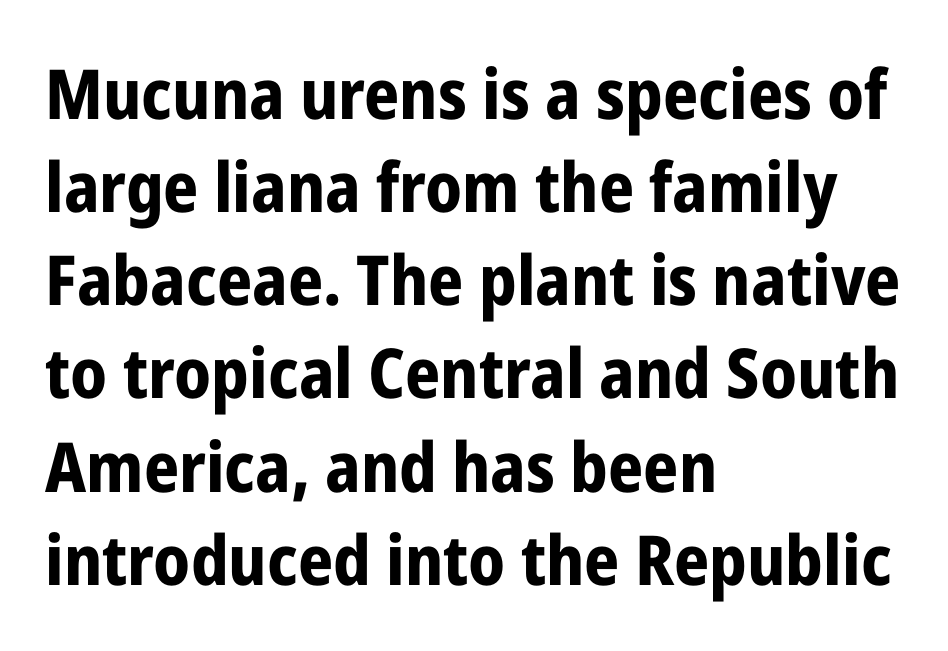
The image shows 69 px bold, condensed sans-serif type, upright; set left-aligned, normal line spacing (1.35x), normal letter spacing, not underlined; low stroke contrast and a medium x-height.
